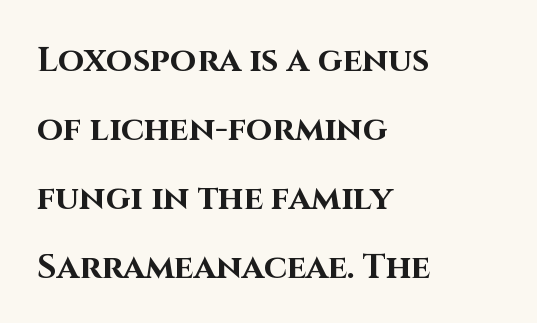
Q: Is the text bold? A: Yes.
Q: Is the text italic (slanted)? A: No, it is upright.
Q: Is the typeface a serif or a sans-serif typeface? A: Sans-serif.
Q: Is the text underlined? A: No.
Q: How is the paragraph aligned? A: Left-aligned.
Q: Is the spacing between letters normal or unusually wide? A: Normal.
Q: Is the spacing between lines tight, normal or loose? A: Loose.
Q: Width (condensed, normal, or wide)? A: Normal.
Q: Stroke contrast? A: High.
Q: x-height? A: Large.
Q: Monospaced? A: No.
